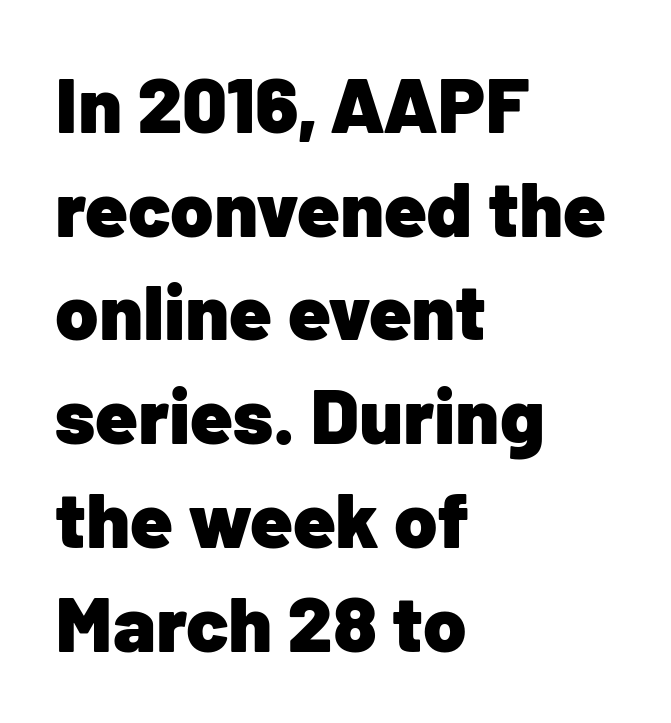
The image shows 78 px heavy sans-serif type, upright; set left-aligned, normal line spacing (1.33x), normal letter spacing, not underlined; low stroke contrast and a medium x-height.
